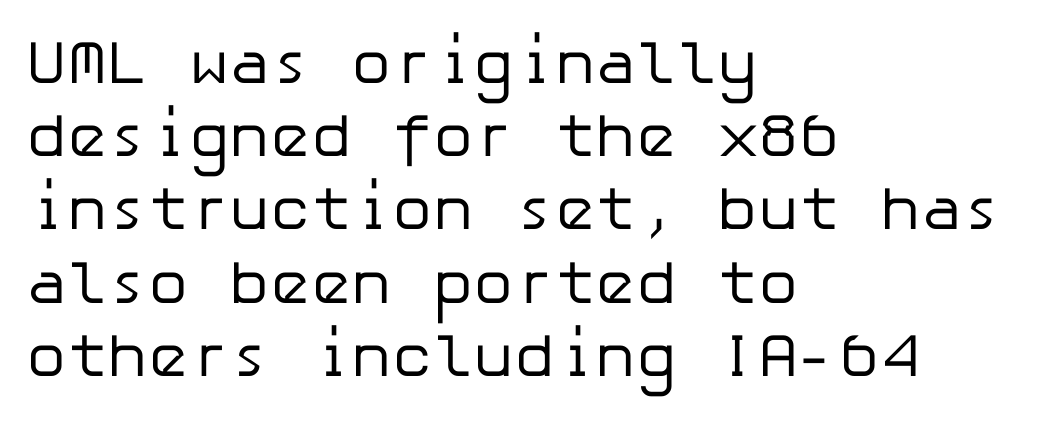
{"serif": "no", "italic": "no", "bold": "no", "weight": "regular", "width": "normal", "stroke_contrast": "low", "x_height": "medium", "underline": "no", "align": "left", "line_spacing_ratio": 1.2, "letter_spacing": "normal", "letter_spacing_em": 0.0, "glyph_px": 61}
